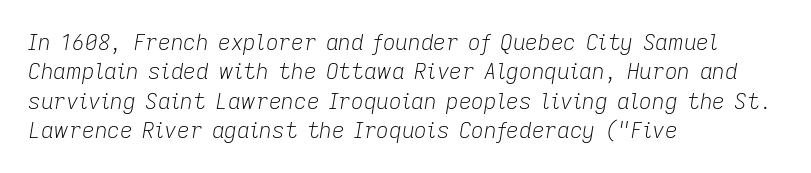
{"italic": "yes", "lean": "right", "slant_degrees": 9, "bold": "no", "underline": "no", "align": "left", "line_spacing": "normal", "line_spacing_ratio": 1.34, "letter_spacing": "normal", "letter_spacing_em": 0.0, "glyph_px": 22}
